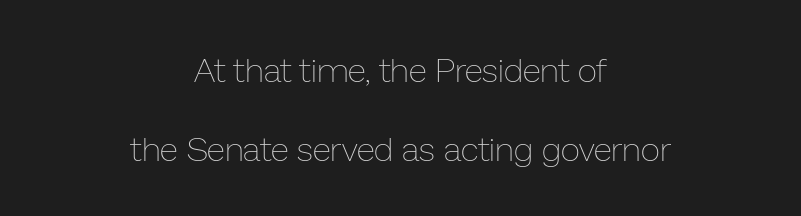
The image shows 34 px thin type, upright; set centered, loose line spacing (2.31x), normal letter spacing, not underlined; low stroke contrast and a medium x-height.
